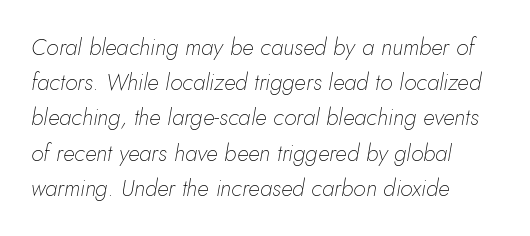
{"italic": "yes", "lean": "right", "slant_degrees": 10, "bold": "no", "underline": "no", "align": "left", "line_spacing": "normal", "line_spacing_ratio": 1.53, "letter_spacing": "normal", "letter_spacing_em": 0.0, "glyph_px": 23}
